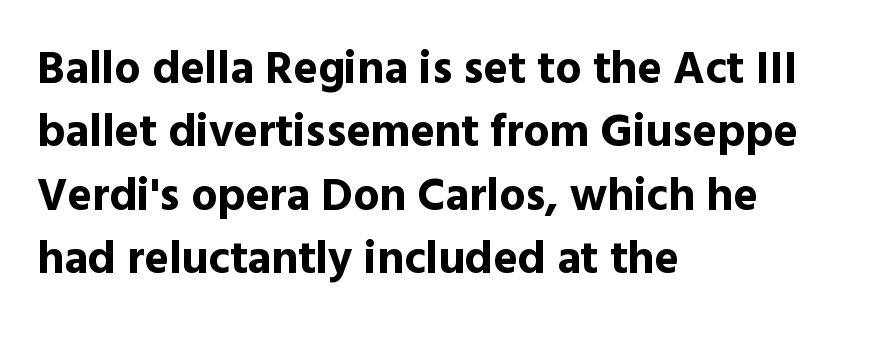
Q: Is the text bold? A: Yes.
Q: Is the text italic (slanted)? A: No, it is upright.
Q: Is the typeface a serif or a sans-serif typeface? A: Sans-serif.
Q: Is the text underlined? A: No.
Q: How is the paragraph aligned? A: Left-aligned.
Q: Is the spacing between letters normal or unusually wide? A: Normal.
Q: Is the spacing between lines tight, normal or loose? A: Normal.
Q: Width (condensed, normal, or wide)? A: Normal.
Q: x-height? A: Medium.
Q: Monospaced? A: No.
